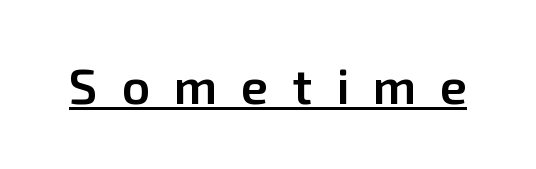
Q: Is the text bold? A: Semi-bold.
Q: Is the text italic (slanted)? A: No, it is upright.
Q: Is the typeface a serif or a sans-serif typeface? A: Sans-serif.
Q: Is the text underlined? A: Yes.
Q: Is the spacing between letters normal or unusually wide? A: Unusually wide.
Q: Width (condensed, normal, or wide)? A: Normal.
Q: Stroke contrast? A: Low.
Q: x-height? A: Medium.
Q: Monospaced? A: No.
